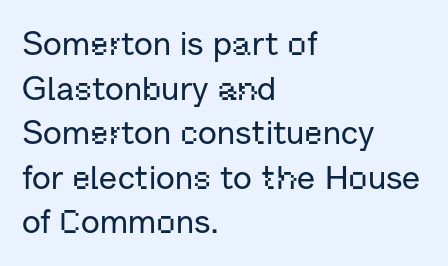
Q: Is the text italic (slanted)? A: No, it is upright.
Q: Is the typeface a serif or a sans-serif typeface? A: Sans-serif.
Q: Is the text underlined? A: No.
Q: How is the paragraph aligned? A: Left-aligned.
Q: Is the spacing between letters normal or unusually wide? A: Normal.
Q: Is the spacing between lines tight, normal or loose? A: Normal.
Q: Width (condensed, normal, or wide)? A: Normal.
Q: Stroke contrast? A: Low.
Q: x-height? A: Medium.
Q: Monospaced? A: No.
